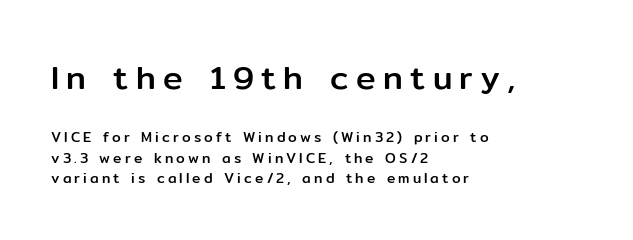
Q: Is the text italic (slanted)? A: No, it is upright.
Q: Is the typeface a serif or a sans-serif typeface? A: Sans-serif.
Q: Is the text underlined? A: No.
Q: How is the paragraph aligned? A: Left-aligned.
Q: Is the spacing between letters normal or unusually wide? A: Unusually wide.
Q: Is the spacing between lines tight, normal or loose? A: Normal.
Q: Which block of text is set in a larger size, the first (top) or the second (bottom)? A: The first (top) one.
Q: Width (condensed, normal, or wide)? A: Normal.
Q: Stroke contrast? A: Low.
Q: x-height? A: Medium.
Q: Monospaced? A: No.
